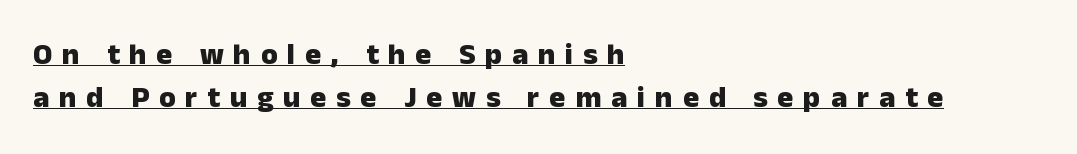
Q: Is the text bold? A: Yes.
Q: Is the text italic (slanted)? A: No, it is upright.
Q: Is the typeface a serif or a sans-serif typeface? A: Sans-serif.
Q: Is the text underlined? A: Yes.
Q: How is the paragraph aligned? A: Left-aligned.
Q: Is the spacing between letters normal or unusually wide? A: Unusually wide.
Q: Is the spacing between lines tight, normal or loose? A: Normal.
Q: Width (condensed, normal, or wide)? A: Normal.
Q: Stroke contrast? A: Low.
Q: x-height? A: Medium.
Q: Monospaced? A: No.
